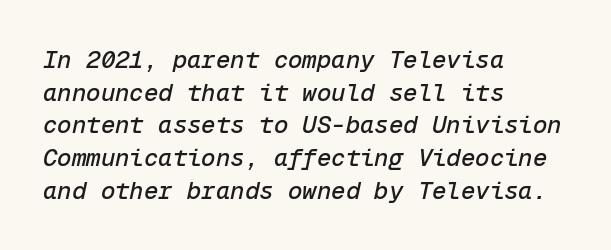
Where is the straight margin? On the left. These lines keep a tight, regular rhythm from letter to letter. This block has exactly the height ordinary leading produces. Letters rest on an invisible, unmarked baseline.
